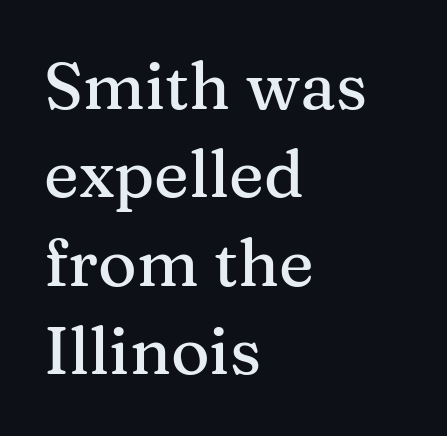
Q: Is the text italic (slanted)? A: No, it is upright.
Q: Is the typeface a serif or a sans-serif typeface? A: Serif.
Q: Is the text underlined? A: No.
Q: How is the paragraph aligned? A: Left-aligned.
Q: Is the spacing between letters normal or unusually wide? A: Normal.
Q: Is the spacing between lines tight, normal or loose? A: Normal.
Q: Width (condensed, normal, or wide)? A: Normal.
Q: Stroke contrast? A: Medium.
Q: x-height? A: Medium.
Q: Monospaced? A: No.
